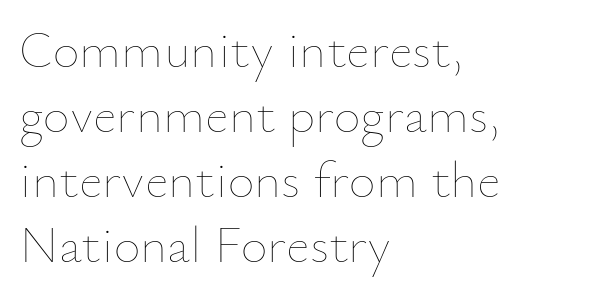
{"italic": "no", "bold": "no", "weight": "thin", "width": "normal", "stroke_contrast": "low", "x_height": "small", "monospaced": "no", "underline": "no", "align": "left", "line_spacing": "normal", "line_spacing_ratio": 1.25, "letter_spacing": "normal", "letter_spacing_em": 0.0, "glyph_px": 52}
